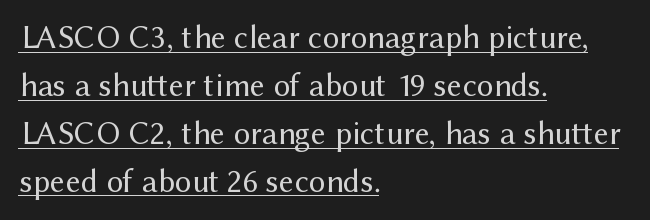
The image shows 33 px regular-weight sans-serif type, upright; set left-aligned, normal line spacing (1.45x), normal letter spacing, underlined; medium stroke contrast and a medium x-height.
